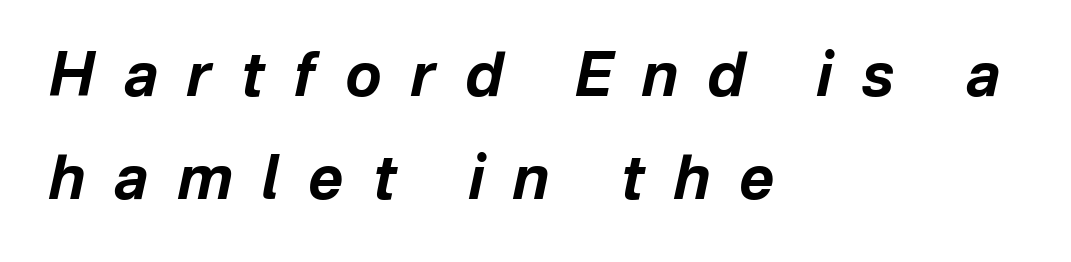
{"italic": "yes", "lean": "right", "slant_degrees": 12, "bold": "yes", "weight": "bold", "width": "normal", "stroke_contrast": "low", "x_height": "medium", "monospaced": "no", "underline": "no", "align": "left", "line_spacing_ratio": 1.71, "letter_spacing": "wide", "letter_spacing_em": 0.49, "glyph_px": 60}
